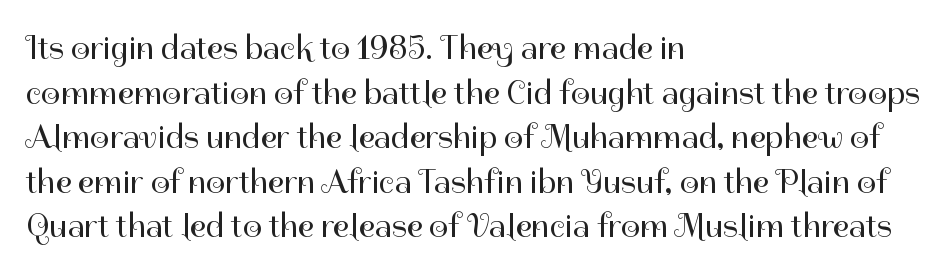
The line texture is even and compact thanks to regular tracking. A roman cut, with each character standing at attention. Leading: standard. Nobody drew a line under any word here. The letters advance in unequal steps, a hallmark of proportional type. A classic flush-left, rag-right setting is used for this passage.
